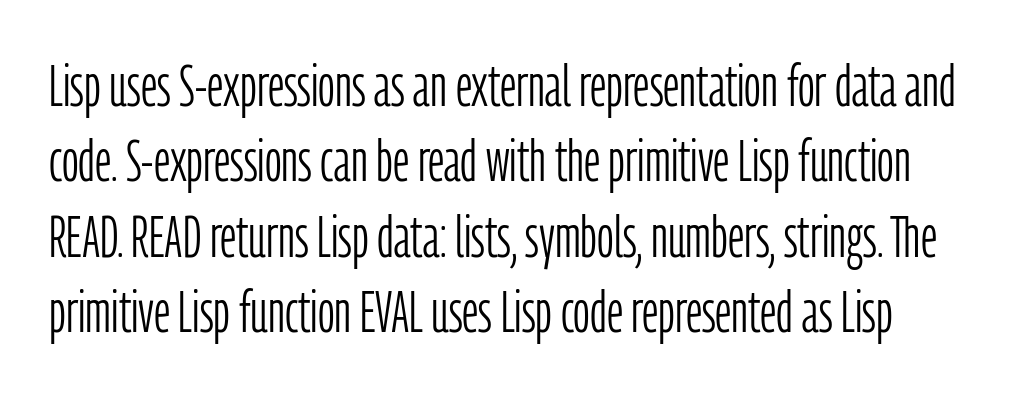
Type without underlining. Vertical stems look standard width or narrower in stroke. Think of a printed novel: that variable character pitch is what you see here. The passage shown is typeset with a sans-serif family. Does extra space separate the letters? No, they use regular spacing. When letters stand straight like this, we call the style roman or upright.
